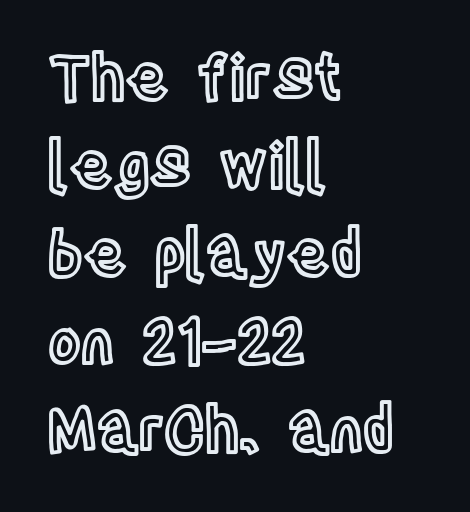
The image shows 62 px condensed type, upright; set left-aligned, normal line spacing (1.42x), normal letter spacing, not underlined; a large x-height.
